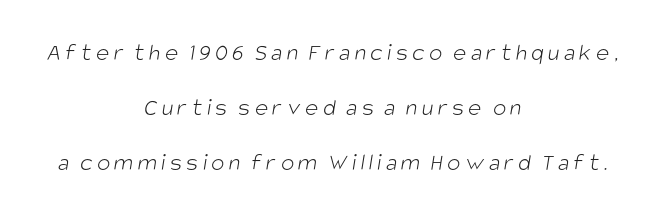
Q: Is the text bold? A: No.
Q: Is the text underlined? A: No.
Q: How is the paragraph aligned? A: Centered.
Q: Is the spacing between lines tight, normal or loose? A: Loose.
